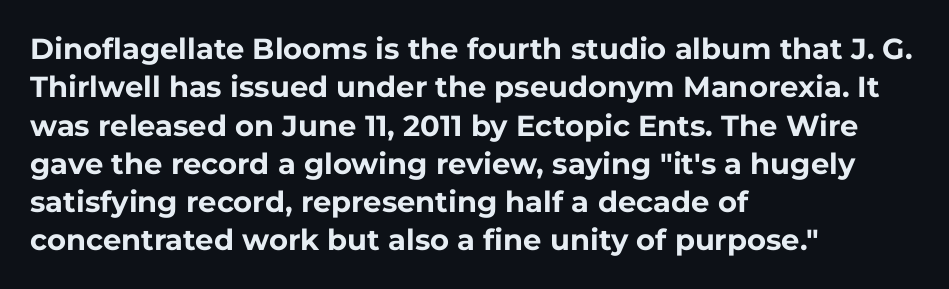
{"serif": "no", "italic": "no", "bold": "yes", "weight": "bold", "width": "normal", "stroke_contrast": "low", "x_height": "medium", "monospaced": "no", "underline": "no", "align": "left", "line_spacing": "normal", "line_spacing_ratio": 1.32, "letter_spacing": "normal", "letter_spacing_em": 0.0, "glyph_px": 29}
